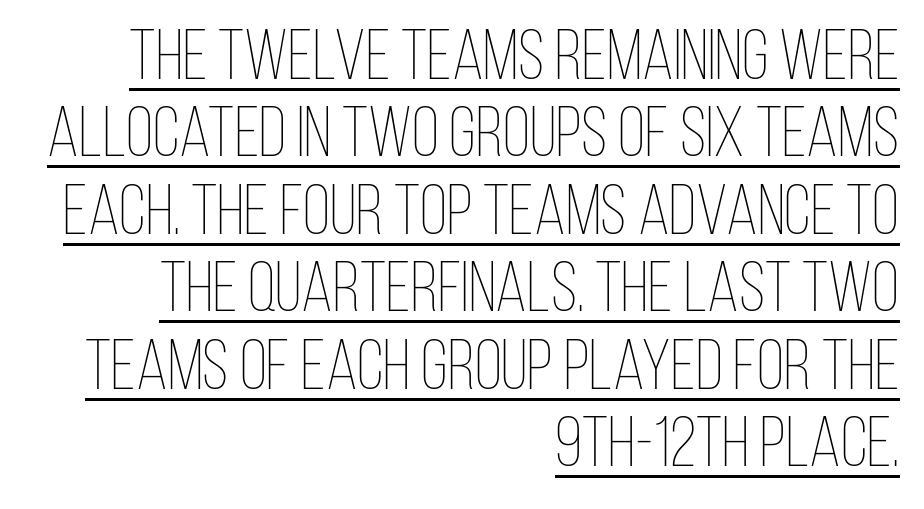
Q: Is the text bold? A: No.
Q: Is the text italic (slanted)? A: No, it is upright.
Q: Is the text underlined? A: Yes.
Q: How is the paragraph aligned? A: Right-aligned.
Q: Is the spacing between letters normal or unusually wide? A: Normal.
Q: Is the spacing between lines tight, normal or loose? A: Tight.
Q: Width (condensed, normal, or wide)? A: Condensed.
Q: Stroke contrast? A: Low.
Q: x-height? A: Large.
Q: Monospaced? A: No.
